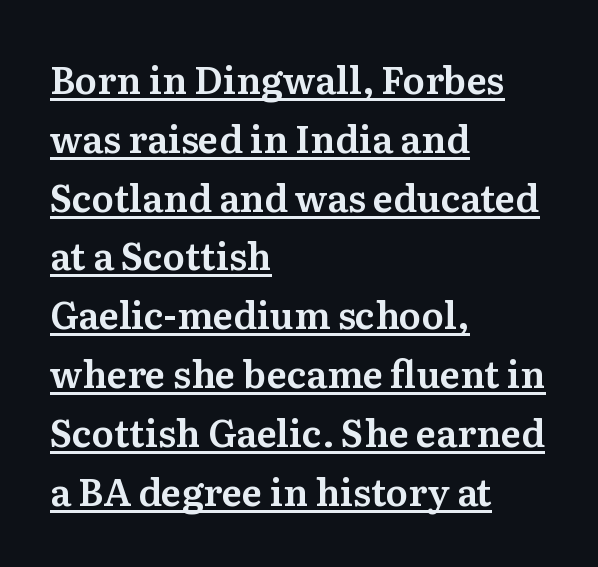
A typesetter would label this face a serif. These lines were composed using upright roman letters. Alignment: flush left. The string is rendered with underlining switched on.
